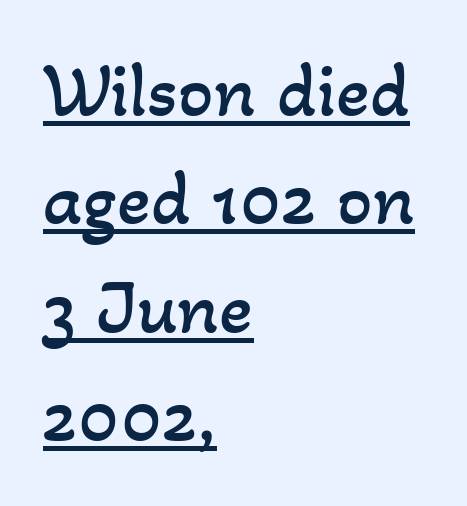
Is there an underline? Yes — a line sits under the letters. The passage shown is typed in a proportional face where columns would drift. Look at the tracking — it's just the regular setting, nothing added. The designer left line spacing at the default. Visually the block forms a straight wall on the left and a jagged coastline on the right. Vertical stems look standard width or narrower in stroke.
